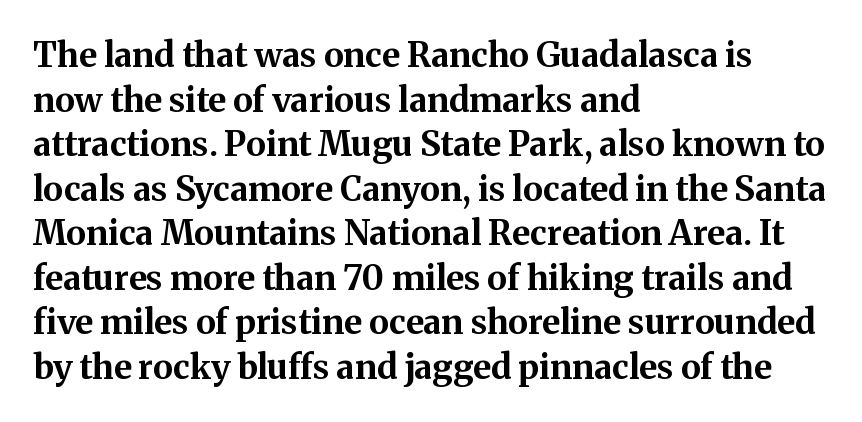
Typographic density is high because the face is bold. The gap between lines stays unmarked. Nothing unusual about the tracking: characters are spaced as the font intends. Are there feet on the stems? There are — it's a serif. Do the letters lean? They stand straight. Varying glyph widths throughout — classic text-font behaviour.
